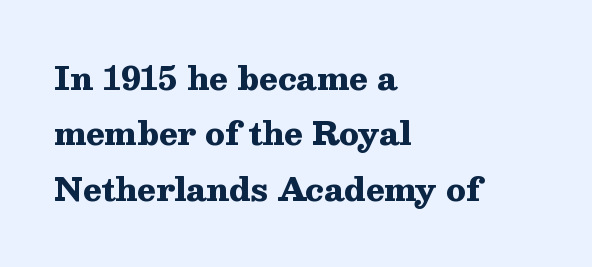
{"serif": "yes", "italic": "no", "bold": "yes", "weight": "heavy", "width": "wide", "stroke_contrast": "medium", "x_height": "medium", "monospaced": "no", "underline": "no", "align": "left", "line_spacing_ratio": 1.79, "letter_spacing": "normal", "letter_spacing_em": 0.0, "glyph_px": 31}
